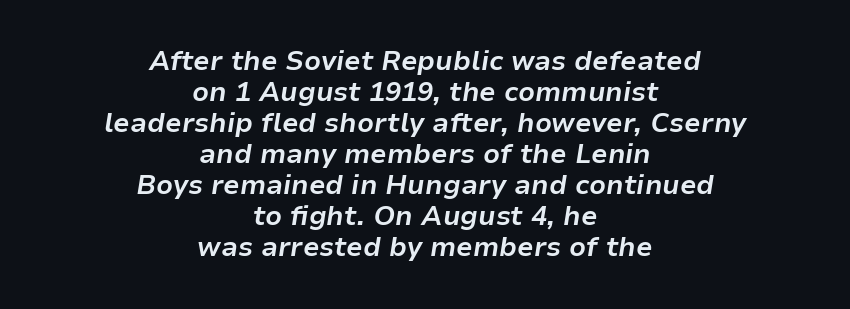
The image shows 27 px bold type, italic (leaning right); set centered, tight line spacing (1.15x), normal letter spacing, not underlined.
